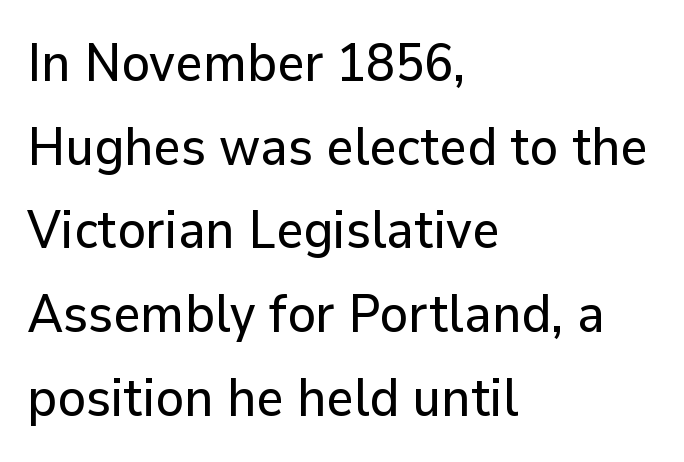
Q: Is the text italic (slanted)? A: No, it is upright.
Q: Is the typeface a serif or a sans-serif typeface? A: Sans-serif.
Q: Is the text underlined? A: No.
Q: How is the paragraph aligned? A: Left-aligned.
Q: Is the spacing between letters normal or unusually wide? A: Normal.
Q: Is the spacing between lines tight, normal or loose? A: Normal.
Q: Width (condensed, normal, or wide)? A: Normal.
Q: Stroke contrast? A: Low.
Q: x-height? A: Medium.
Q: Monospaced? A: No.
